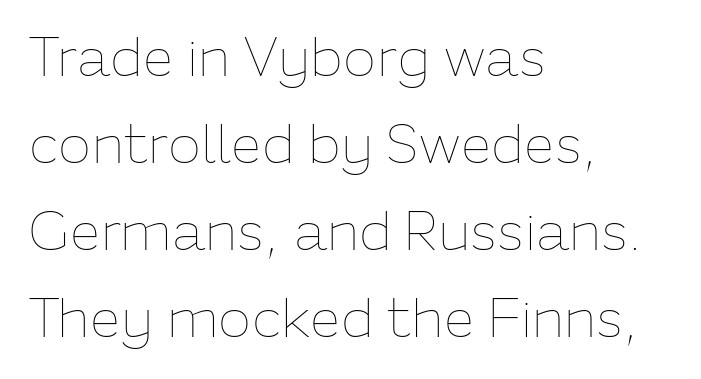
Q: Is the text bold? A: No.
Q: Is the text italic (slanted)? A: No, it is upright.
Q: Is the text underlined? A: No.
Q: How is the paragraph aligned? A: Left-aligned.
Q: Is the spacing between letters normal or unusually wide? A: Normal.
Q: Is the spacing between lines tight, normal or loose? A: Normal.
Q: Width (condensed, normal, or wide)? A: Normal.
Q: Stroke contrast? A: Low.
Q: x-height? A: Medium.
Q: Monospaced? A: No.
